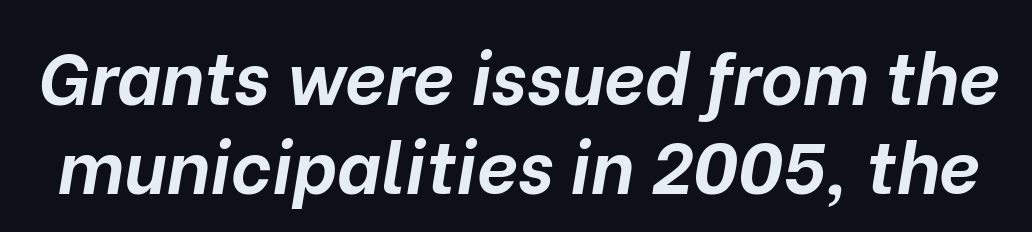
Q: Is the text bold? A: Yes.
Q: Is the text italic (slanted)? A: Yes, it leans right by about 10 degrees.
Q: Is the text underlined? A: No.
Q: Is the spacing between letters normal or unusually wide? A: Normal.
Q: Width (condensed, normal, or wide)? A: Normal.
Q: Stroke contrast? A: Low.
Q: x-height? A: Medium.
Q: Monospaced? A: No.
